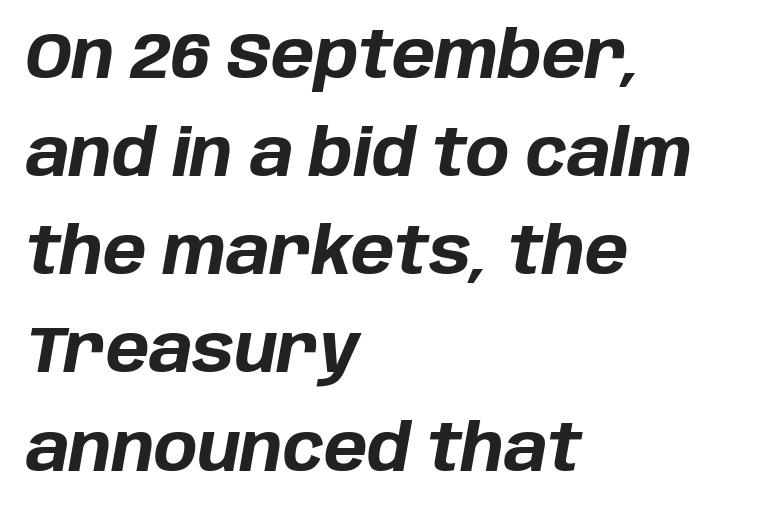
Q: Is the text bold? A: Yes.
Q: Is the text italic (slanted)? A: Yes, it leans right by about 10 degrees.
Q: Is the text underlined? A: No.
Q: How is the paragraph aligned? A: Left-aligned.
Q: Is the spacing between letters normal or unusually wide? A: Normal.
Q: Is the spacing between lines tight, normal or loose? A: Normal.
Q: Width (condensed, normal, or wide)? A: Normal.
Q: Stroke contrast? A: Low.
Q: x-height? A: Large.
Q: Monospaced? A: No.
